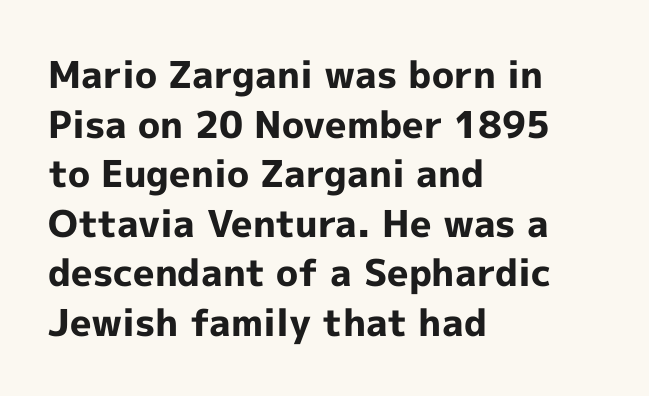
The image shows 37 px bold sans-serif type, upright; set left-aligned, normal line spacing (1.34x), normal letter spacing, not underlined; a medium x-height.
